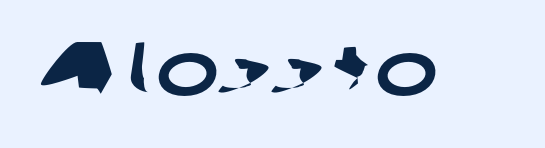
{"serif": "no", "width": "wide", "stroke_contrast": "low", "x_height": "medium", "monospaced": "no", "underline": "no", "letter_spacing": "normal", "letter_spacing_em": 0.0, "glyph_px": 75}
